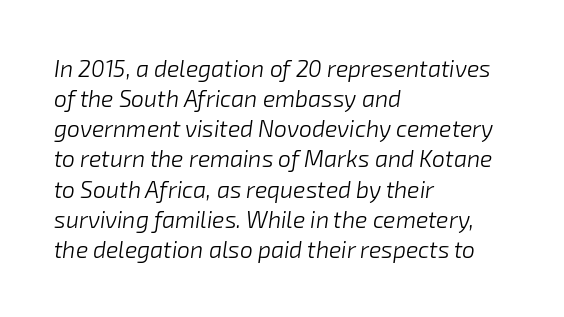
The image shows 23 px text type, italic (leaning right); set left-aligned, normal line spacing (1.31x), normal letter spacing, not underlined.
